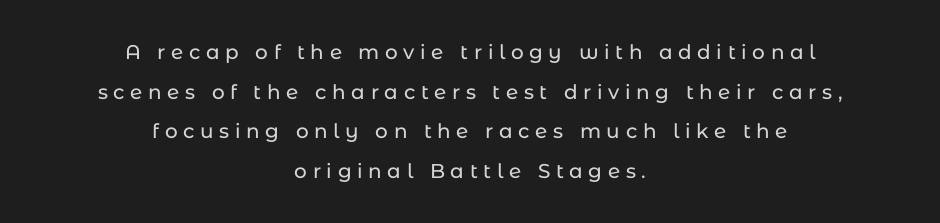
Q: Is the text italic (slanted)? A: No, it is upright.
Q: Is the text underlined? A: No.
Q: How is the paragraph aligned? A: Centered.
Q: Is the spacing between letters normal or unusually wide? A: Unusually wide.
Q: Is the spacing between lines tight, normal or loose? A: Loose.
